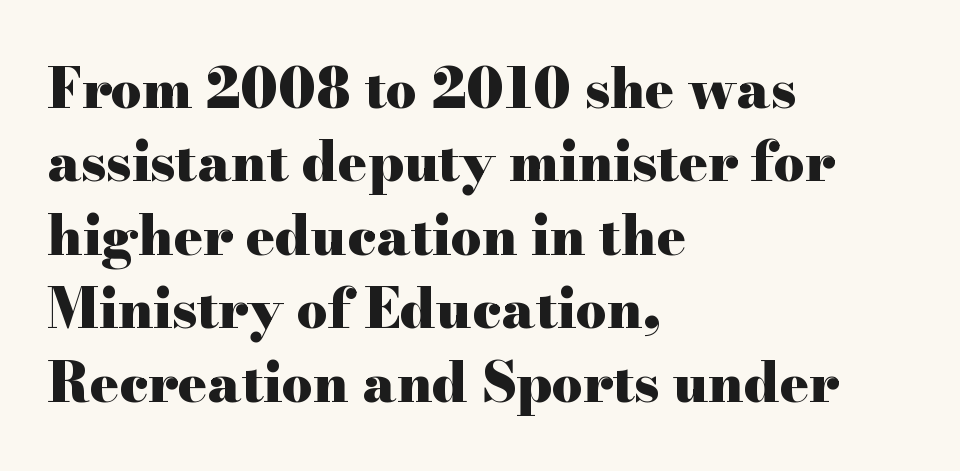
{"serif": "yes", "italic": "no", "bold": "yes", "weight": "heavy", "width": "wide", "stroke_contrast": "high", "x_height": "small", "monospaced": "no", "underline": "no", "align": "left", "line_spacing": "normal", "line_spacing_ratio": 1.36, "letter_spacing": "normal", "letter_spacing_em": 0.0, "glyph_px": 54}
